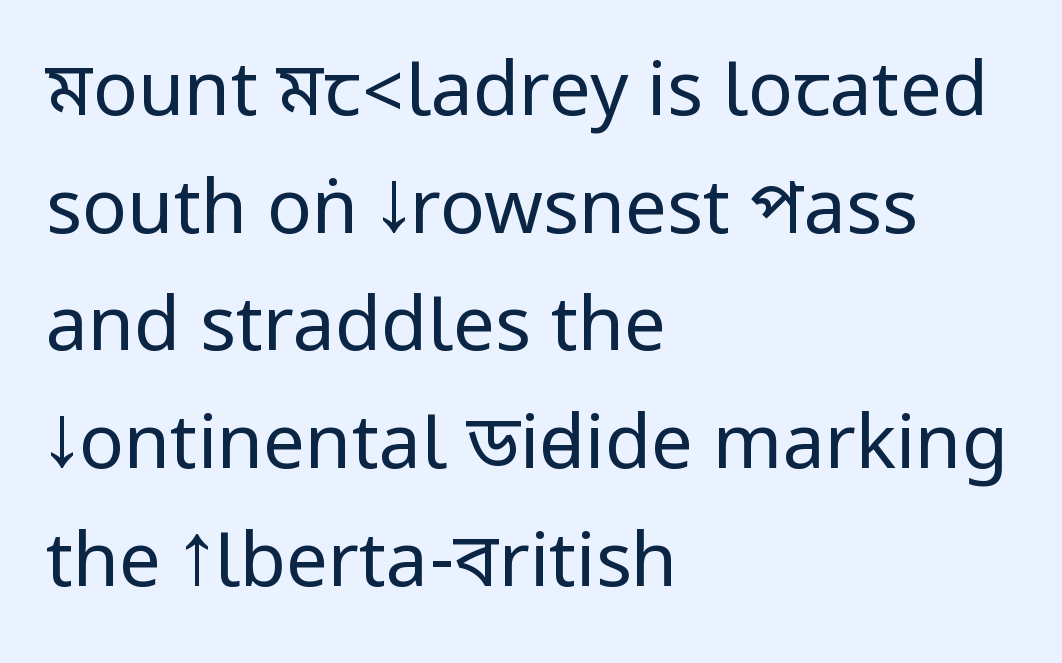
The image shows 75 px regular-weight, condensed sans-serif type, upright; set left-aligned, normal line spacing (1.57x), normal letter spacing, not underlined; low stroke contrast.
